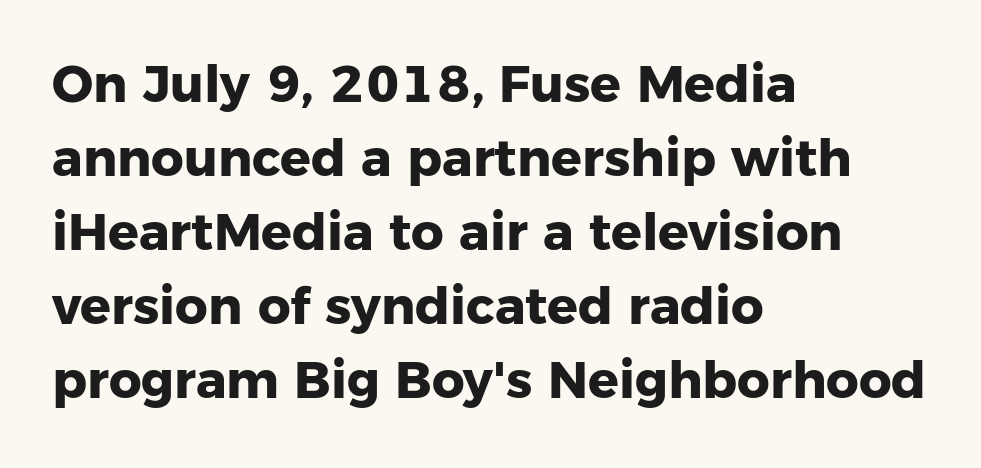
The image shows 51 px heavy sans-serif type, upright; set left-aligned, normal line spacing (1.45x), normal letter spacing, not underlined; low stroke contrast and a medium x-height.
